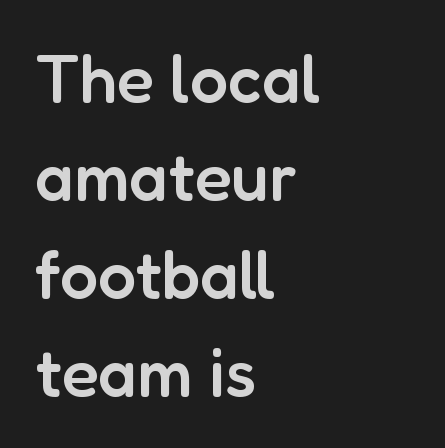
Q: Is the text bold? A: Semi-bold.
Q: Is the text italic (slanted)? A: No, it is upright.
Q: Is the typeface a serif or a sans-serif typeface? A: Sans-serif.
Q: Is the text underlined? A: No.
Q: How is the paragraph aligned? A: Left-aligned.
Q: Is the spacing between letters normal or unusually wide? A: Normal.
Q: Is the spacing between lines tight, normal or loose? A: Normal.
Q: Width (condensed, normal, or wide)? A: Normal.
Q: Stroke contrast? A: Low.
Q: x-height? A: Medium.
Q: Monospaced? A: No.
